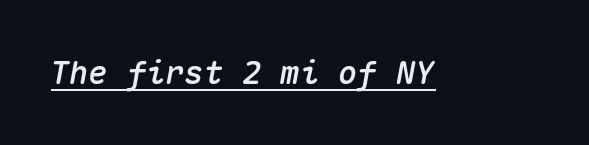
Q: Is the text italic (slanted)? A: Yes, it leans right by about 10 degrees.
Q: Is the text underlined? A: Yes.
Q: Is the spacing between letters normal or unusually wide? A: Normal.
Q: Width (condensed, normal, or wide)? A: Normal.
Q: Stroke contrast? A: Medium.
Q: x-height? A: Medium.
Q: Monospaced? A: Yes.
